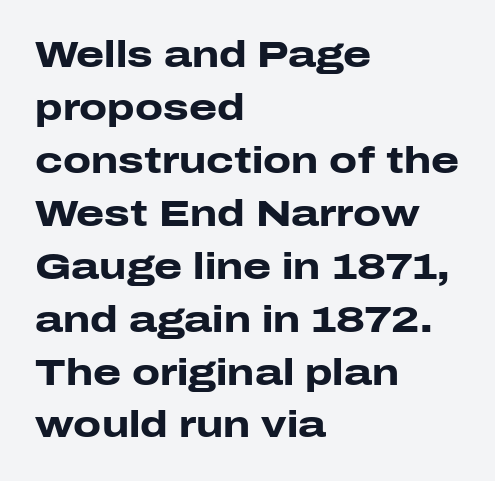
Q: Is the text bold? A: Yes.
Q: Is the text italic (slanted)? A: No, it is upright.
Q: Is the typeface a serif or a sans-serif typeface? A: Sans-serif.
Q: Is the text underlined? A: No.
Q: How is the paragraph aligned? A: Left-aligned.
Q: Is the spacing between letters normal or unusually wide? A: Normal.
Q: Is the spacing between lines tight, normal or loose? A: Normal.
Q: Width (condensed, normal, or wide)? A: Wide.
Q: Stroke contrast? A: Low.
Q: x-height? A: Medium.
Q: Monospaced? A: No.
